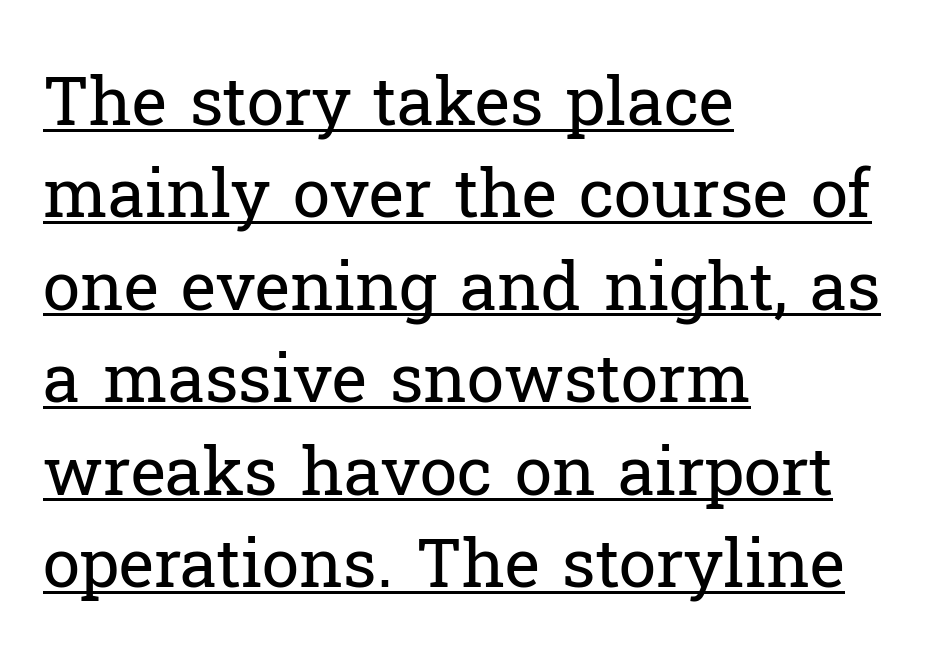
Q: Is the text bold? A: No.
Q: Is the text italic (slanted)? A: No, it is upright.
Q: Is the typeface a serif or a sans-serif typeface? A: Serif.
Q: Is the text underlined? A: Yes.
Q: How is the paragraph aligned? A: Left-aligned.
Q: Is the spacing between letters normal or unusually wide? A: Normal.
Q: Is the spacing between lines tight, normal or loose? A: Normal.
Q: Width (condensed, normal, or wide)? A: Normal.
Q: Stroke contrast? A: Low.
Q: x-height? A: Medium.
Q: Monospaced? A: No.
